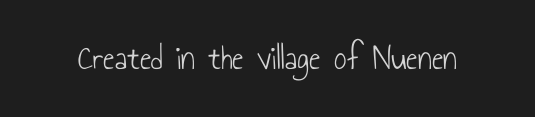
{"serif": "no", "italic": "no", "bold": "no", "weight": "light", "width": "condensed", "stroke_contrast": "low", "x_height": "small", "monospaced": "no", "underline": "no", "letter_spacing": "normal", "letter_spacing_em": 0.0, "glyph_px": 35}
